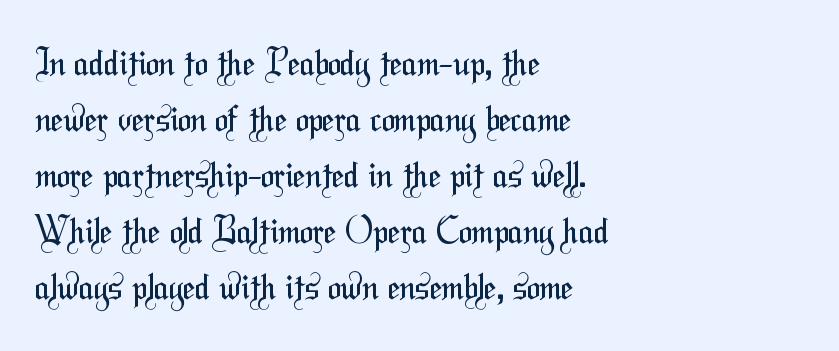
Q: Is the text bold? A: No.
Q: Is the typeface a serif or a sans-serif typeface? A: Sans-serif.
Q: Is the text underlined? A: No.
Q: How is the paragraph aligned? A: Left-aligned.
Q: Is the spacing between letters normal or unusually wide? A: Normal.
Q: Is the spacing between lines tight, normal or loose? A: Normal.
Q: Width (condensed, normal, or wide)? A: Condensed.
Q: Stroke contrast? A: Medium.
Q: x-height? A: Medium.
Q: Monospaced? A: No.
